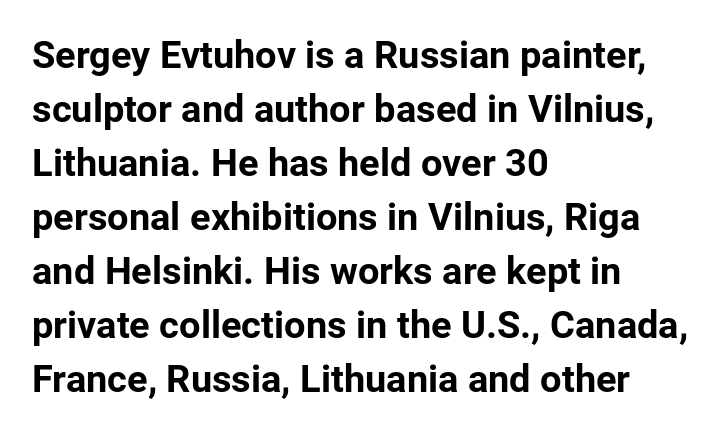
Italic? Not at all — the glyphs are vertical. Here the glyphs are tracked normally, forming tight word shapes. Is this a sans? Yes — the strokes have no serifs. Decoration check: the copy has no underline. The rendering anchors every line to the left-hand side. Proportional: the letters do not fall into vertical columns.
